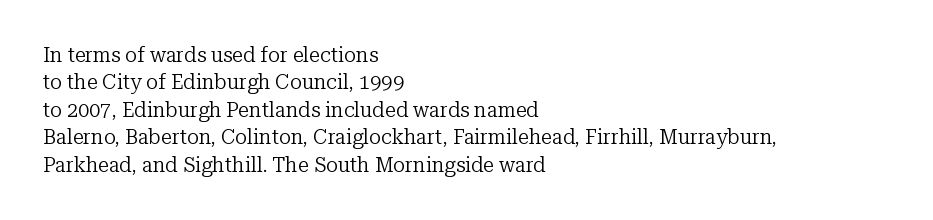
Q: Is the text bold? A: No.
Q: Is the text italic (slanted)? A: No, it is upright.
Q: Is the text underlined? A: No.
Q: How is the paragraph aligned? A: Left-aligned.
Q: Is the spacing between letters normal or unusually wide? A: Normal.
Q: Is the spacing between lines tight, normal or loose? A: Normal.
